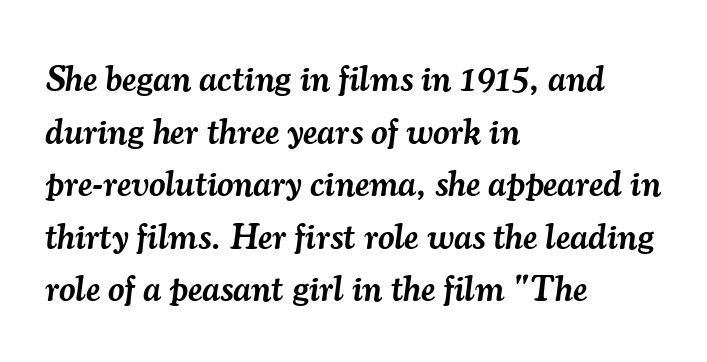
Looks like regular typesetting: each glyph gets only the width it needs. One-word summary of the alignment: left. Regarding leading, the lines here are spaced in the standard way. Unlike a clean sans, this face finishes its strokes with serifs.
